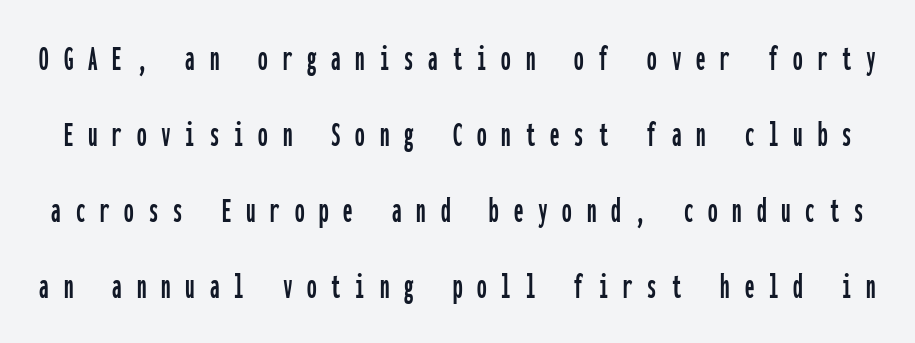
Q: Is the text italic (slanted)? A: No, it is upright.
Q: Is the typeface a serif or a sans-serif typeface? A: Sans-serif.
Q: Is the text underlined? A: No.
Q: Is the spacing between letters normal or unusually wide? A: Unusually wide.
Q: Is the spacing between lines tight, normal or loose? A: Loose.
Q: Width (condensed, normal, or wide)? A: Condensed.
Q: Stroke contrast? A: Low.
Q: x-height? A: Medium.
Q: Monospaced? A: Yes.
